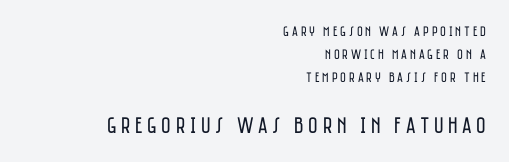
If you measured baseline to baseline, you'd find a middling distance. Style check: upright. The block sitting lower on the canvas is the one with enlarged characters. The font sits on the lighter half of the weight spectrum, regular included. The gaps between neighbouring characters are conspicuously large. Every row of glyphs terminates at an identical x-position on the right.
